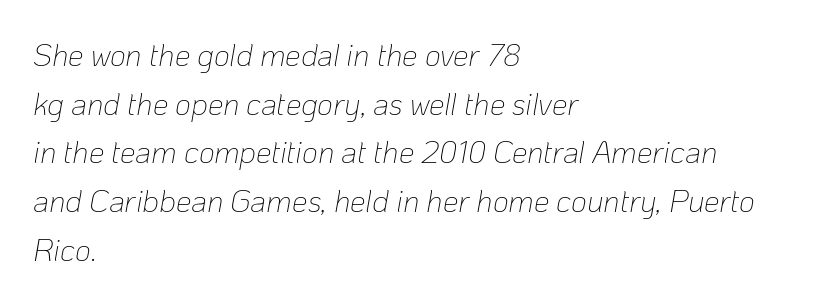
The image shows 31 px thin type, italic (leaning right); set left-aligned, normal line spacing (1.57x), normal letter spacing, not underlined; low stroke contrast and a medium x-height.
